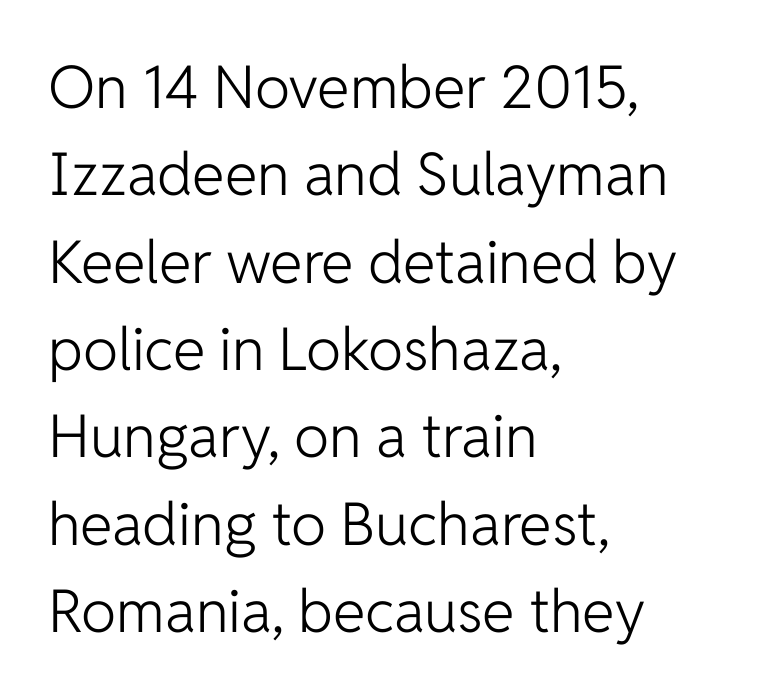
{"serif": "no", "italic": "no", "bold": "no", "weight": "light", "width": "normal", "stroke_contrast": "low", "x_height": "medium", "monospaced": "no", "underline": "no", "align": "left", "line_spacing": "normal", "line_spacing_ratio": 1.48, "letter_spacing": "normal", "letter_spacing_em": 0.0, "glyph_px": 59}
